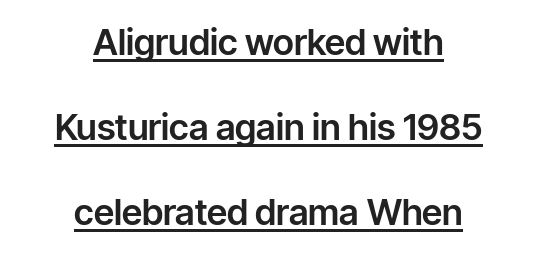
Q: Is the text italic (slanted)? A: No, it is upright.
Q: Is the typeface a serif or a sans-serif typeface? A: Sans-serif.
Q: Is the text underlined? A: Yes.
Q: How is the paragraph aligned? A: Centered.
Q: Is the spacing between letters normal or unusually wide? A: Normal.
Q: Is the spacing between lines tight, normal or loose? A: Loose.
Q: Width (condensed, normal, or wide)? A: Normal.
Q: Stroke contrast? A: Low.
Q: x-height? A: Medium.
Q: Monospaced? A: No.
